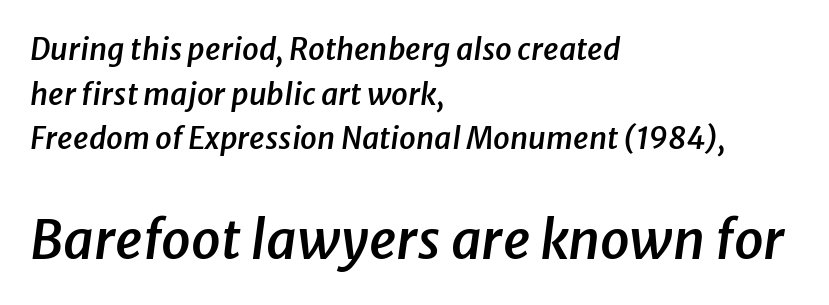
Q: Is the text bold? A: Semi-bold.
Q: Is the text italic (slanted)? A: Yes, it leans right by about 8 degrees.
Q: Is the text underlined? A: No.
Q: How is the paragraph aligned? A: Left-aligned.
Q: Is the spacing between letters normal or unusually wide? A: Normal.
Q: Is the spacing between lines tight, normal or loose? A: Normal.
Q: Which block of text is set in a larger size, the first (top) or the second (bottom)? A: The second (bottom) one.
Q: Width (condensed, normal, or wide)? A: Normal.
Q: Stroke contrast? A: Low.
Q: x-height? A: Medium.
Q: Monospaced? A: No.
